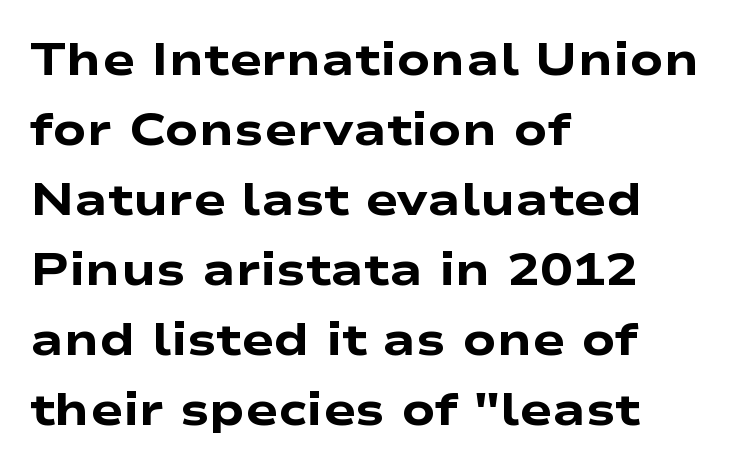
{"serif": "no", "bold": "yes", "weight": "heavy", "width": "wide", "stroke_contrast": "low", "x_height": "medium", "monospaced": "no", "underline": "no", "align": "left", "line_spacing": "normal", "line_spacing_ratio": 1.59, "letter_spacing": "normal", "letter_spacing_em": 0.0, "glyph_px": 44}
